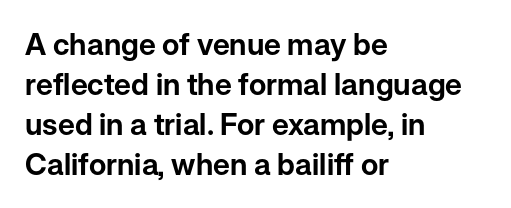
Q: Is the text italic (slanted)? A: No, it is upright.
Q: Is the typeface a serif or a sans-serif typeface? A: Sans-serif.
Q: Is the text underlined? A: No.
Q: How is the paragraph aligned? A: Left-aligned.
Q: Is the spacing between letters normal or unusually wide? A: Normal.
Q: Is the spacing between lines tight, normal or loose? A: Normal.
Q: Width (condensed, normal, or wide)? A: Normal.
Q: Stroke contrast? A: Low.
Q: x-height? A: Medium.
Q: Monospaced? A: No.
